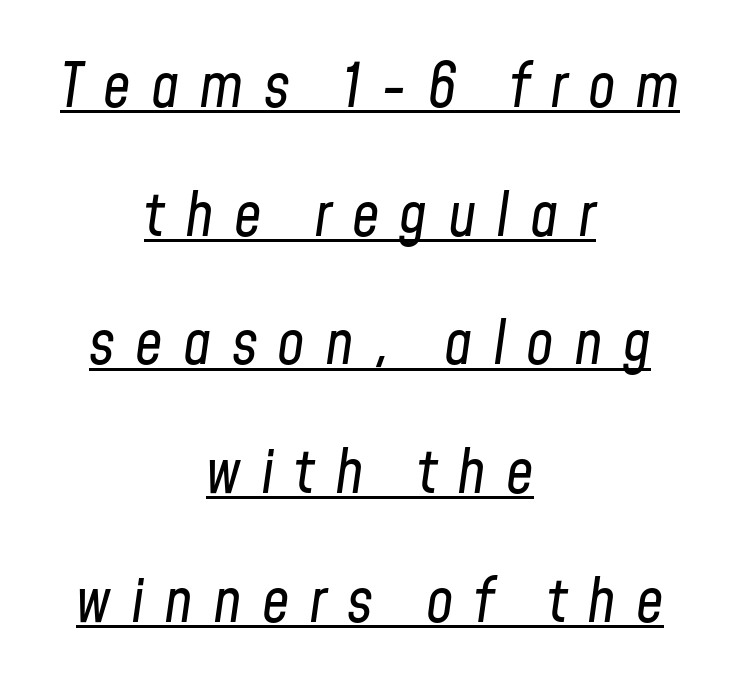
Q: Is the text bold? A: No.
Q: Is the text italic (slanted)? A: Yes, it leans right by about 8 degrees.
Q: Is the text underlined? A: Yes.
Q: How is the paragraph aligned? A: Centered.
Q: Is the spacing between letters normal or unusually wide? A: Unusually wide.
Q: Is the spacing between lines tight, normal or loose? A: Loose.
Q: Width (condensed, normal, or wide)? A: Condensed.
Q: Stroke contrast? A: Low.
Q: x-height? A: Medium.
Q: Monospaced? A: No.
